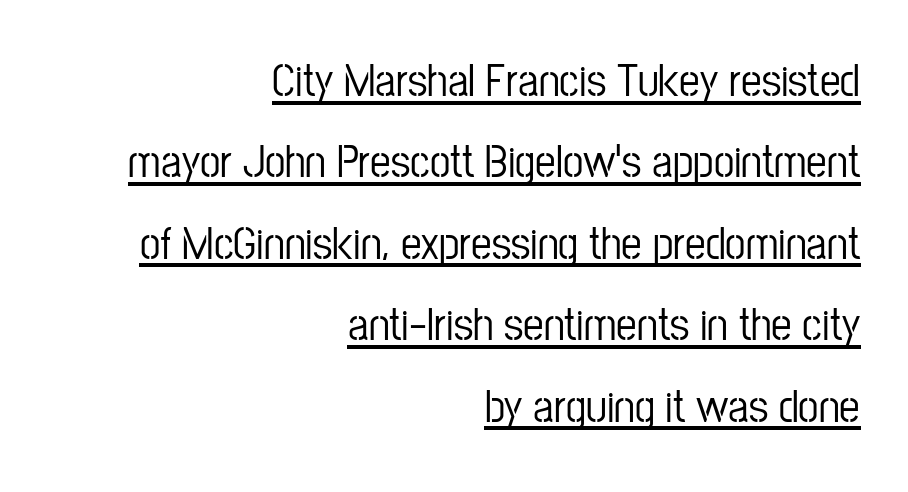
{"serif": "no", "italic": "no", "width": "condensed", "stroke_contrast": "low", "x_height": "medium", "monospaced": "no", "underline": "yes", "align": "right", "line_spacing_ratio": 1.77, "letter_spacing": "normal", "letter_spacing_em": 0.0, "glyph_px": 46}
